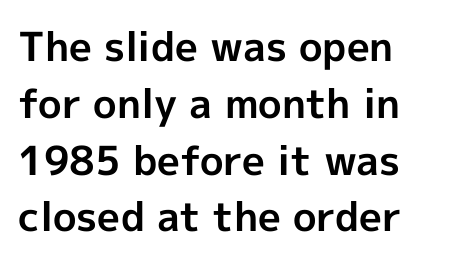
Q: Is the text bold? A: Yes.
Q: Is the text italic (slanted)? A: No, it is upright.
Q: Is the typeface a serif or a sans-serif typeface? A: Sans-serif.
Q: Is the text underlined? A: No.
Q: Is the spacing between letters normal or unusually wide? A: Normal.
Q: Is the spacing between lines tight, normal or loose? A: Normal.
Q: Width (condensed, normal, or wide)? A: Normal.
Q: x-height? A: Medium.
Q: Monospaced? A: No.
